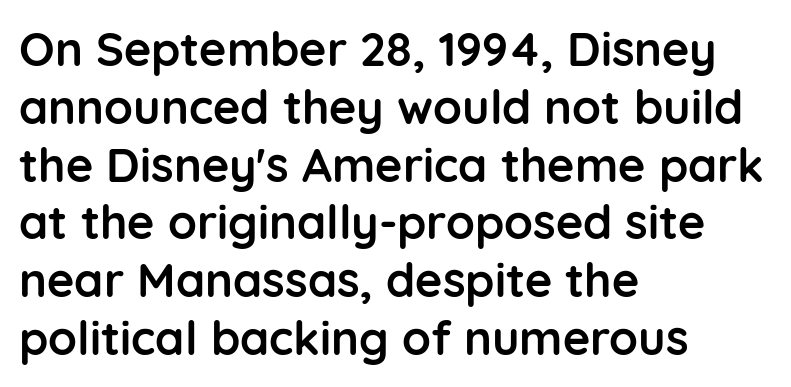
Q: Is the text bold? A: Yes.
Q: Is the text italic (slanted)? A: No, it is upright.
Q: Is the typeface a serif or a sans-serif typeface? A: Sans-serif.
Q: Is the text underlined? A: No.
Q: How is the paragraph aligned? A: Left-aligned.
Q: Is the spacing between letters normal or unusually wide? A: Normal.
Q: Width (condensed, normal, or wide)? A: Normal.
Q: Stroke contrast? A: Low.
Q: x-height? A: Medium.
Q: Monospaced? A: No.
